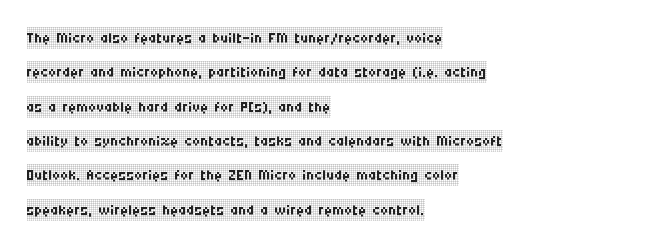
Q: Is the text bold? A: No.
Q: Is the text italic (slanted)? A: No, it is upright.
Q: Is the text underlined? A: No.
Q: How is the paragraph aligned? A: Left-aligned.
Q: Is the spacing between letters normal or unusually wide? A: Normal.
Q: Is the spacing between lines tight, normal or loose? A: Normal.
